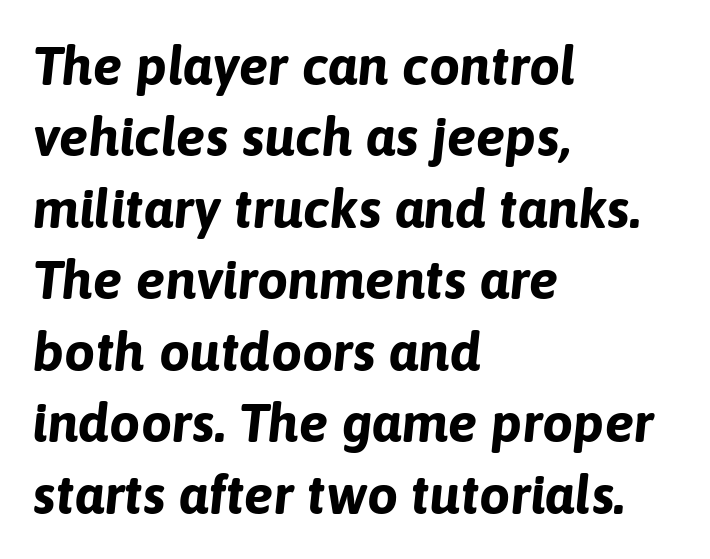
The image shows 55 px bold type, italic (leaning right); set left-aligned, normal line spacing (1.3x), normal letter spacing, not underlined; low stroke contrast and a medium x-height.
